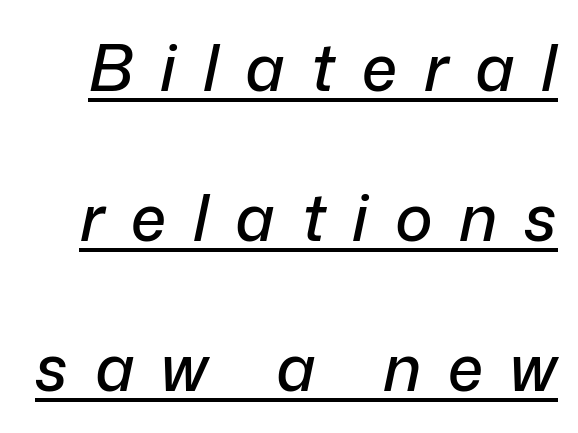
The image shows 64 px text type, italic (leaning right); set loose line spacing (2.34x), unusually wide letter spacing (+0.42 em), underlined; low stroke contrast and a medium x-height.
